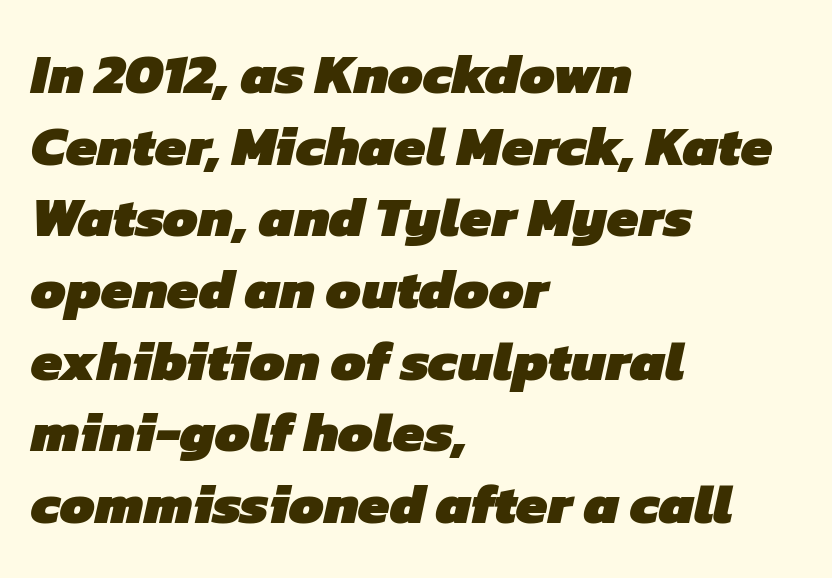
{"serif": "no", "bold": "yes", "weight": "heavy", "width": "normal", "stroke_contrast": "low", "x_height": "medium", "monospaced": "no", "underline": "no", "align": "left", "line_spacing": "normal", "line_spacing_ratio": 1.28, "letter_spacing": "normal", "letter_spacing_em": 0.0, "glyph_px": 56}
